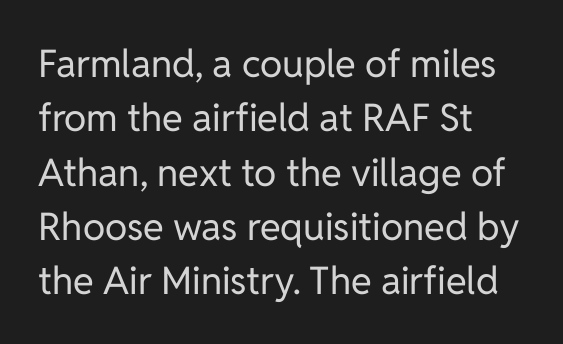
The image shows 38 px regular-weight sans-serif type, upright; set left-aligned, normal line spacing (1.43x), normal letter spacing, not underlined; low stroke contrast and a medium x-height.
